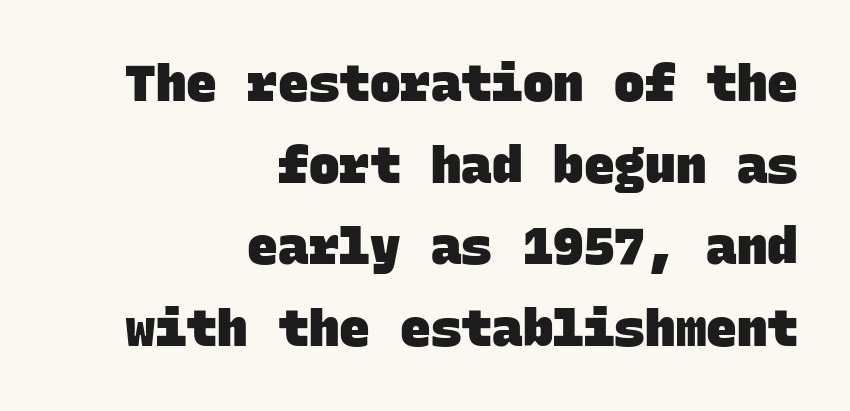
Q: Is the text bold? A: Yes.
Q: Is the typeface a serif or a sans-serif typeface? A: Sans-serif.
Q: Is the text underlined? A: No.
Q: How is the paragraph aligned? A: Right-aligned.
Q: Is the spacing between letters normal or unusually wide? A: Normal.
Q: Is the spacing between lines tight, normal or loose? A: Normal.
Q: Width (condensed, normal, or wide)? A: Normal.
Q: Stroke contrast? A: Low.
Q: x-height? A: Large.
Q: Monospaced? A: Yes.
